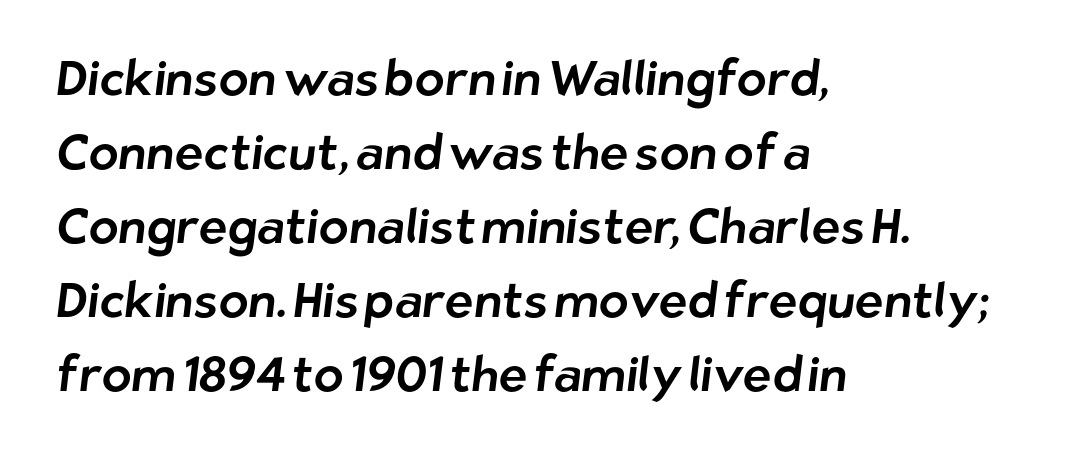
The image shows 49 px sans-serif type; set left-aligned, normal line spacing (1.51x), normal letter spacing, not underlined; low stroke contrast and a medium x-height.
